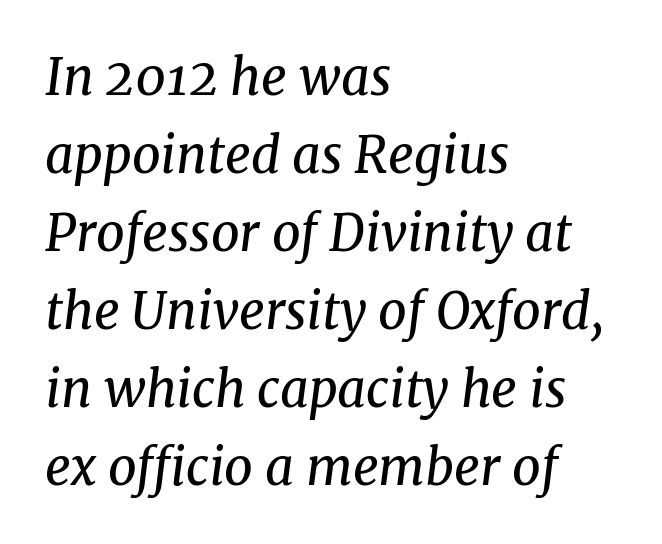
Q: Is the text bold? A: No.
Q: Is the text italic (slanted)? A: Yes, it leans right by about 8 degrees.
Q: Is the typeface a serif or a sans-serif typeface? A: Serif.
Q: Is the text underlined? A: No.
Q: How is the paragraph aligned? A: Left-aligned.
Q: Is the spacing between letters normal or unusually wide? A: Normal.
Q: Is the spacing between lines tight, normal or loose? A: Normal.
Q: Width (condensed, normal, or wide)? A: Normal.
Q: Stroke contrast? A: Medium.
Q: x-height? A: Medium.
Q: Monospaced? A: No.
